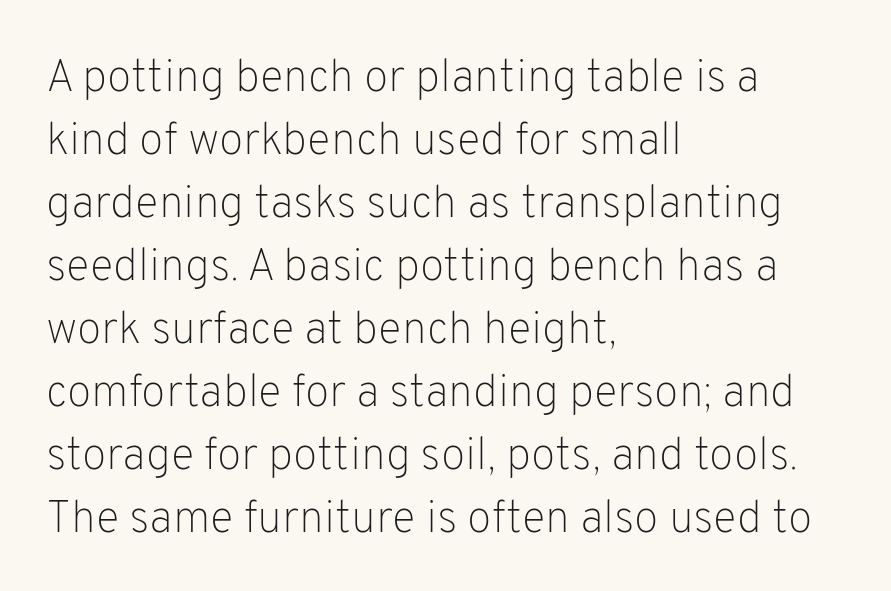
Q: Is the text bold? A: No.
Q: Is the text italic (slanted)? A: No, it is upright.
Q: Is the typeface a serif or a sans-serif typeface? A: Sans-serif.
Q: Is the text underlined? A: No.
Q: How is the paragraph aligned? A: Left-aligned.
Q: Is the spacing between letters normal or unusually wide? A: Normal.
Q: Is the spacing between lines tight, normal or loose? A: Normal.
Q: Width (condensed, normal, or wide)? A: Normal.
Q: Stroke contrast? A: Low.
Q: x-height? A: Medium.
Q: Monospaced? A: No.
